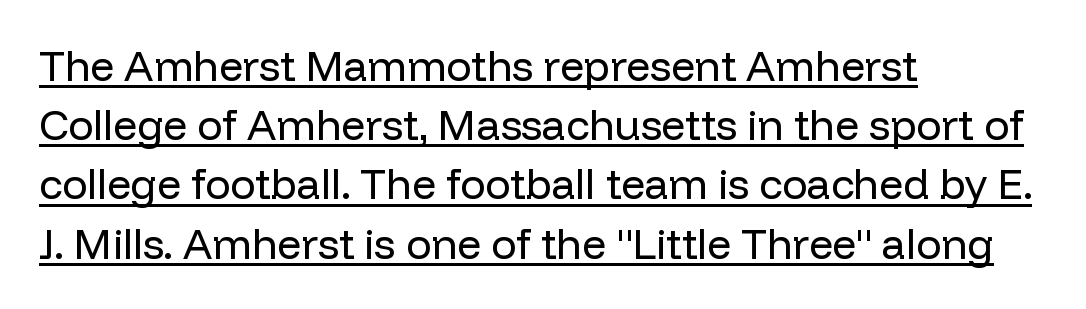
The image shows 42 px regular-weight sans-serif type, upright; set left-aligned, normal line spacing (1.41x), normal letter spacing, underlined; low stroke contrast and a medium x-height.
